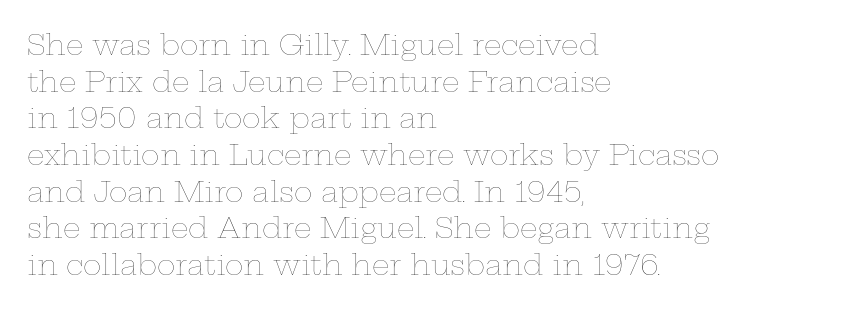
Q: Is the text bold? A: No.
Q: Is the text italic (slanted)? A: No, it is upright.
Q: Is the text underlined? A: No.
Q: How is the paragraph aligned? A: Left-aligned.
Q: Is the spacing between letters normal or unusually wide? A: Normal.
Q: Is the spacing between lines tight, normal or loose? A: Normal.
Q: Width (condensed, normal, or wide)? A: Wide.
Q: Stroke contrast? A: Low.
Q: x-height? A: Medium.
Q: Monospaced? A: No.
